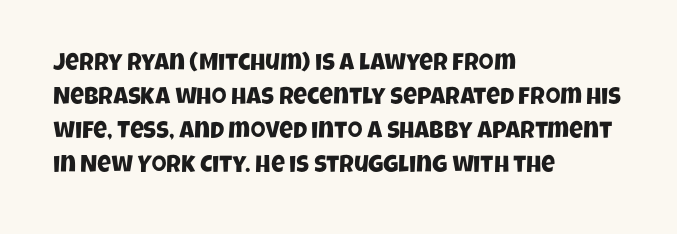
{"underline": "no", "align": "left", "line_spacing": "normal", "line_spacing_ratio": 1.42, "letter_spacing": "normal", "letter_spacing_em": 0.0, "glyph_px": 24}
